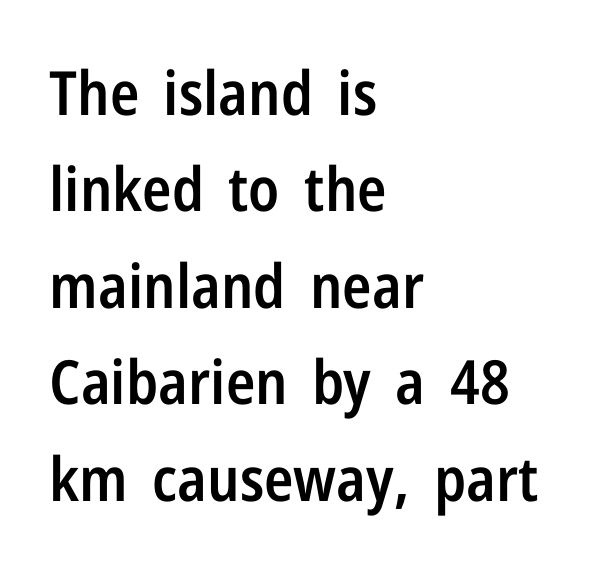
Q: Is the text bold? A: Semi-bold.
Q: Is the text italic (slanted)? A: No, it is upright.
Q: Is the typeface a serif or a sans-serif typeface? A: Sans-serif.
Q: Is the text underlined? A: No.
Q: How is the paragraph aligned? A: Left-aligned.
Q: Is the spacing between letters normal or unusually wide? A: Normal.
Q: Is the spacing between lines tight, normal or loose? A: Normal.
Q: Width (condensed, normal, or wide)? A: Condensed.
Q: Stroke contrast? A: Low.
Q: x-height? A: Medium.
Q: Monospaced? A: No.
